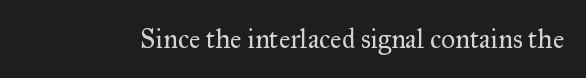
Q: Is the text bold? A: No.
Q: Is the text italic (slanted)? A: No, it is upright.
Q: Is the text underlined? A: No.
Q: Is the spacing between letters normal or unusually wide? A: Normal.
